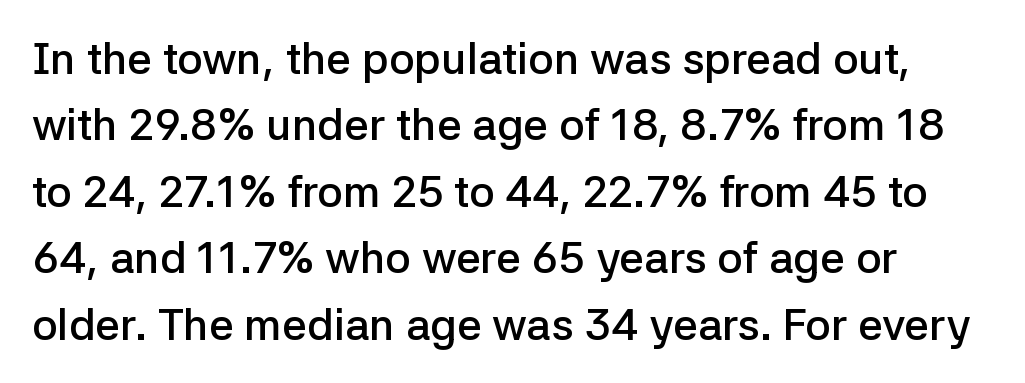
Quick note: not italic, upright. Letter spacing: default. Note: no serifs on the glyphs. Unmarked baselines from the first word to the last. Semibold letterforms, between regular and bold. The rendering uses a moderate line-height, typical for paragraphs.
